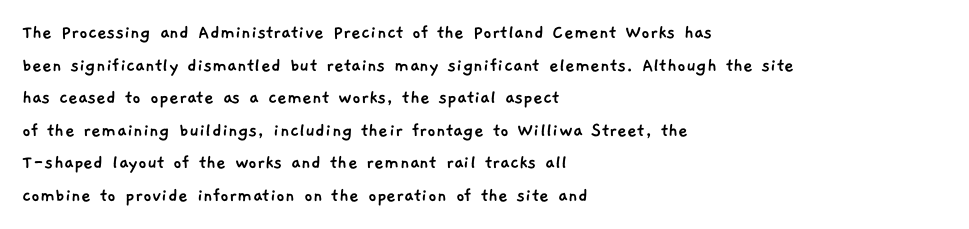
{"underline": "no", "align": "left", "line_spacing": "normal", "line_spacing_ratio": 1.55, "letter_spacing": "normal", "letter_spacing_em": 0.0, "glyph_px": 21}
